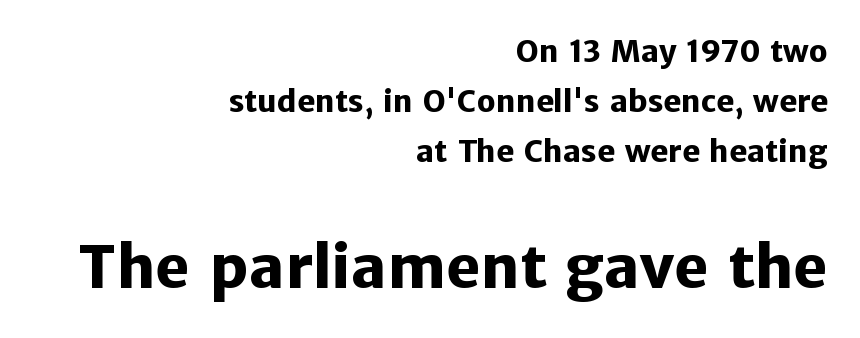
{"serif": "no", "italic": "no", "bold": "yes", "weight": "heavy", "width": "normal", "stroke_contrast": "low", "x_height": "medium", "monospaced": "no", "underline": "no", "align": "right", "line_spacing": "normal", "line_spacing_ratio": 1.67, "letter_spacing": "normal", "letter_spacing_em": 0.0, "larger_block": "second", "size_ratio": 1.97, "glyph_px": 59}
